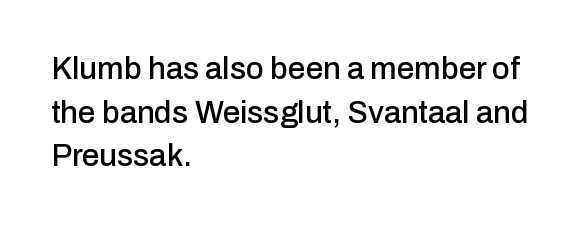
Q: Is the text italic (slanted)? A: No, it is upright.
Q: Is the typeface a serif or a sans-serif typeface? A: Sans-serif.
Q: Is the text underlined? A: No.
Q: How is the paragraph aligned? A: Left-aligned.
Q: Is the spacing between letters normal or unusually wide? A: Normal.
Q: Is the spacing between lines tight, normal or loose? A: Normal.
Q: Width (condensed, normal, or wide)? A: Normal.
Q: Stroke contrast? A: Low.
Q: x-height? A: Medium.
Q: Monospaced? A: No.
